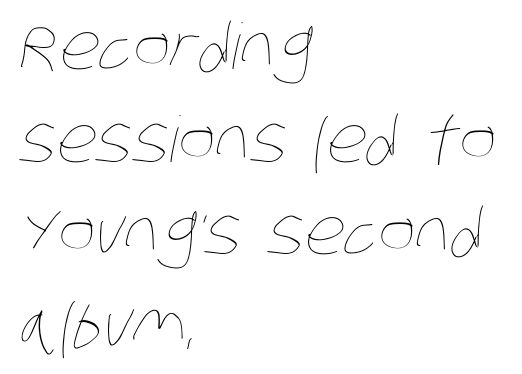
{"bold": "no", "weight": "thin", "width": "condensed", "stroke_contrast": "low", "x_height": "large", "monospaced": "no", "underline": "no", "align": "left", "line_spacing": "normal", "line_spacing_ratio": 1.47, "letter_spacing": "normal", "letter_spacing_em": 0.0, "glyph_px": 63}
